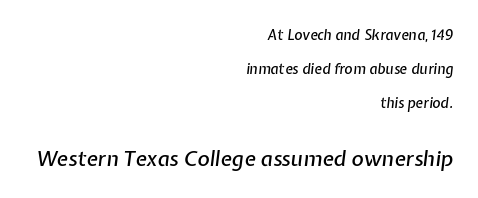
{"italic": "yes", "lean": "right", "slant_degrees": 7, "underline": "no", "align": "right", "line_spacing": "loose", "line_spacing_ratio": 2.43, "letter_spacing": "normal", "letter_spacing_em": 0.0, "larger_block": "second", "size_ratio": 1.5, "glyph_px": 21}
